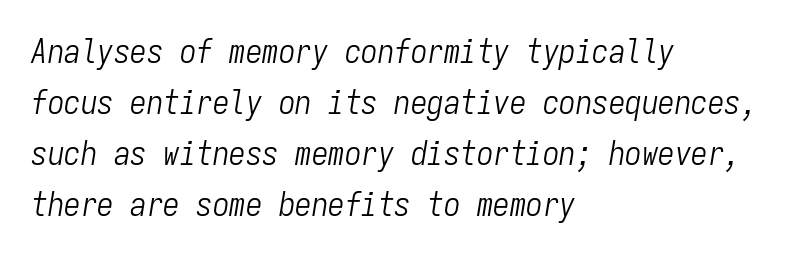
{"italic": "yes", "lean": "right", "slant_degrees": 9, "bold": "no", "weight": "light", "width": "condensed", "stroke_contrast": "low", "x_height": "medium", "monospaced": "yes", "underline": "no", "align": "left", "line_spacing": "normal", "line_spacing_ratio": 1.55, "letter_spacing": "normal", "letter_spacing_em": 0.0, "glyph_px": 33}
